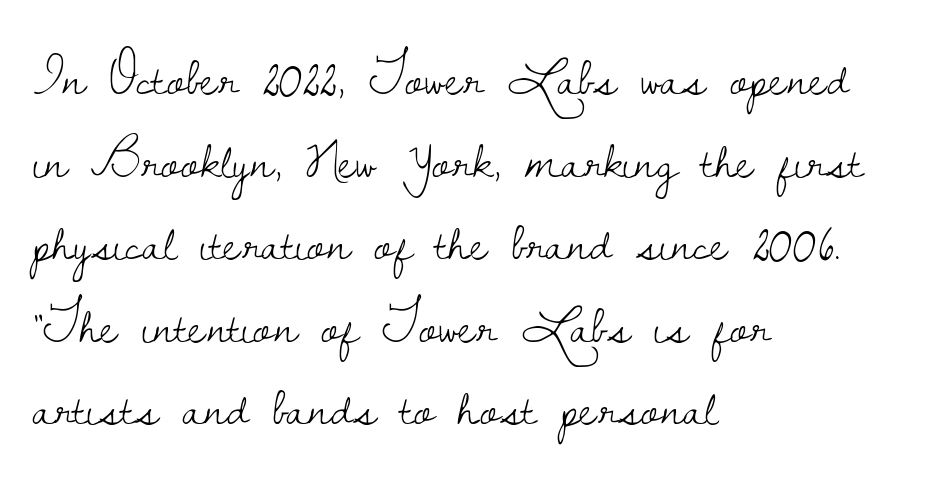
The gap between lines stays unmarked. Counters stay open thanks to moderate or lighter strokes. All the whitespace from short lines collects on the right. The face used here is rendered with its standard letterfit. The letters carry serifs — small finishing strokes at the ends of their stems.
